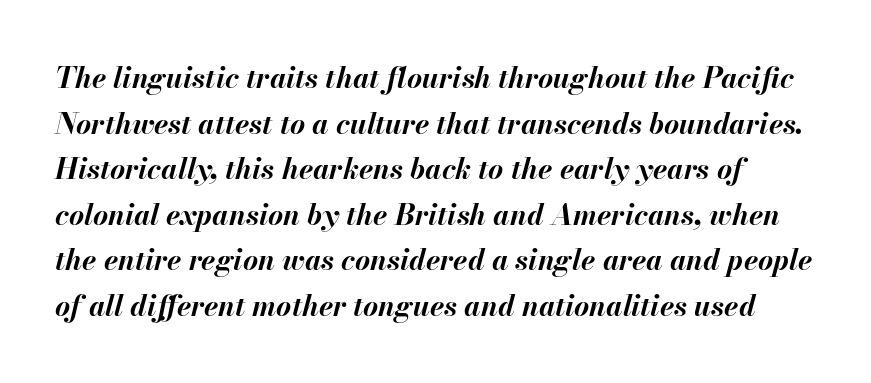
The image shows 29 px bold type, italic (leaning right); set normal line spacing (1.57x), normal letter spacing, not underlined; medium stroke contrast and a small x-height.
